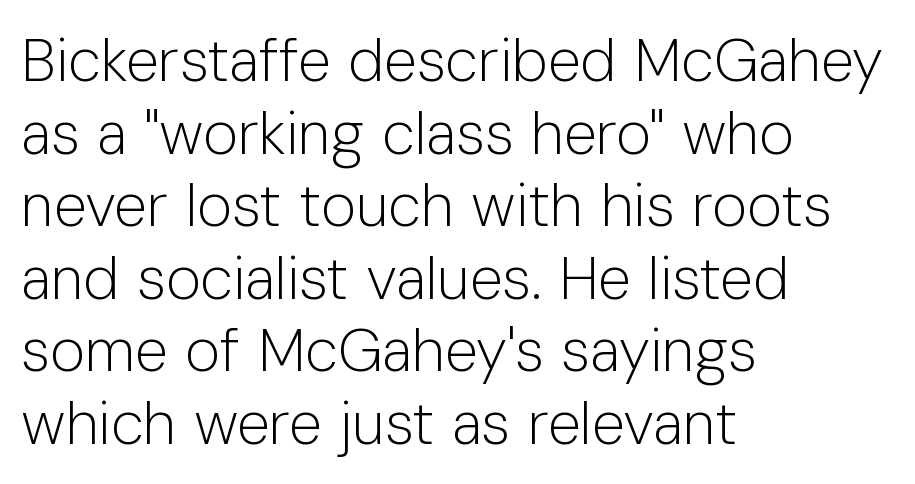
{"serif": "no", "italic": "no", "bold": "no", "weight": "light", "width": "normal", "stroke_contrast": "low", "x_height": "medium", "monospaced": "no", "underline": "no", "align": "left", "line_spacing_ratio": 1.21, "letter_spacing": "normal", "letter_spacing_em": 0.0, "glyph_px": 60}
